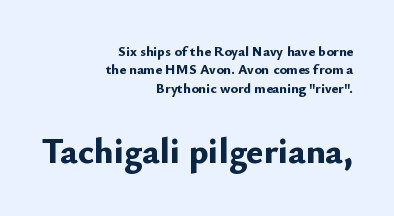
The image shows 36 px bold sans-serif type, upright; set right-aligned, normal line spacing (1.32x), normal letter spacing, not underlined; the second (bottom) block is 2.57x larger; low stroke contrast and a small x-height.
